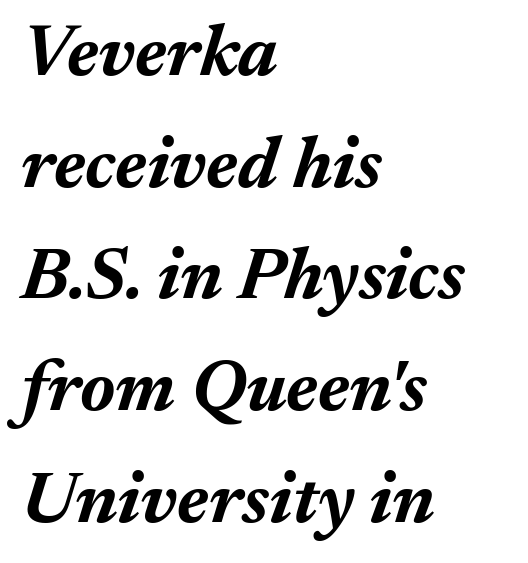
{"italic": "yes", "lean": "right", "slant_degrees": 17, "bold": "yes", "weight": "bold", "width": "normal", "stroke_contrast": "medium", "x_height": "medium", "monospaced": "no", "underline": "no", "align": "left", "line_spacing": "normal", "line_spacing_ratio": 1.53, "letter_spacing": "normal", "letter_spacing_em": 0.0, "glyph_px": 73}
